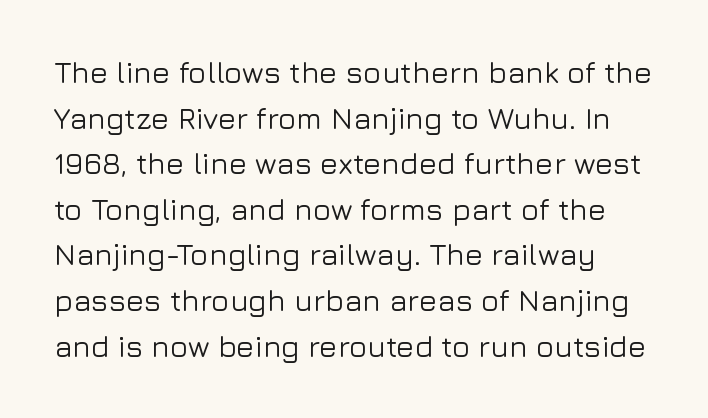
Each word holds together tightly as a unit, with standard inter-letter gaps. The line-height multiplier appears to be the usual default. These lines were composed using upright roman letters. Has an underline been added? It has not.
